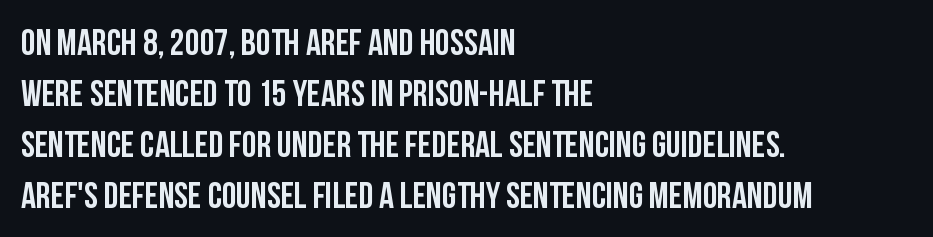
{"serif": "no", "italic": "no", "width": "condensed", "stroke_contrast": "low", "x_height": "large", "monospaced": "no", "underline": "no", "align": "left", "line_spacing": "normal", "line_spacing_ratio": 1.38, "letter_spacing": "normal", "letter_spacing_em": 0.0, "glyph_px": 37}
